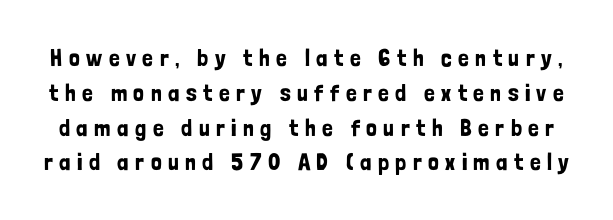
Q: Is the text italic (slanted)? A: No, it is upright.
Q: Is the text underlined? A: No.
Q: Is the spacing between letters normal or unusually wide? A: Unusually wide.
Q: Is the spacing between lines tight, normal or loose? A: Normal.
